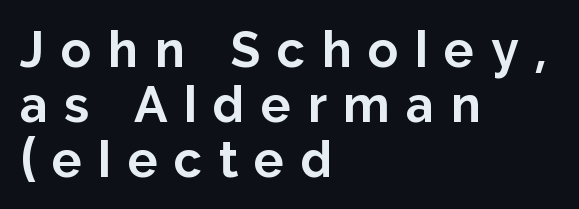
{"serif": "no", "italic": "no", "bold": "yes", "weight": "bold", "width": "normal", "stroke_contrast": "low", "x_height": "medium", "monospaced": "no", "underline": "no", "align": "left", "line_spacing": "tight", "line_spacing_ratio": 1.1, "letter_spacing": "wide", "letter_spacing_em": 0.33, "glyph_px": 50}
